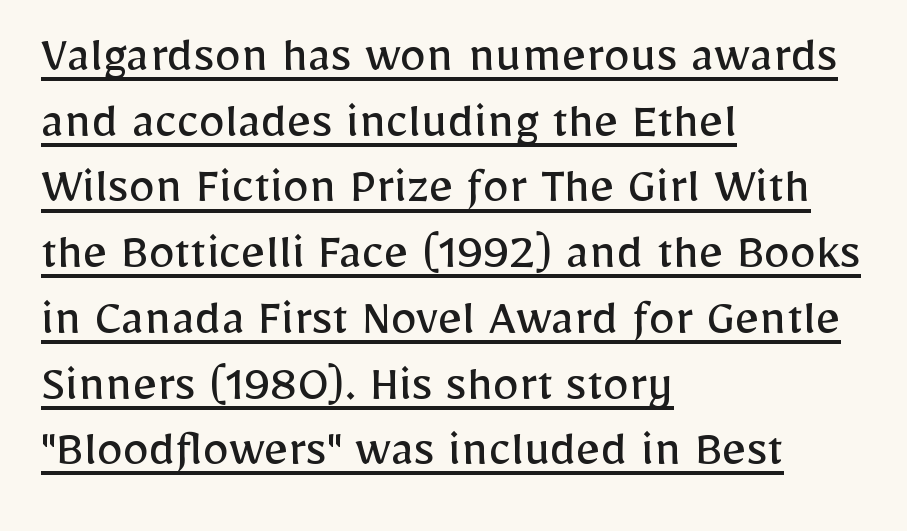
Students, note that the glyphs here touch the page at normal intervals. The strokes are not fattened; the text isn't bold. The lettering stays uniformly vertical, giving the passage a roman look. A typesetter would call this proportional, since set widths differ per character. In CSS terms this would be text-align: left. Type style note: lacks serifs.
